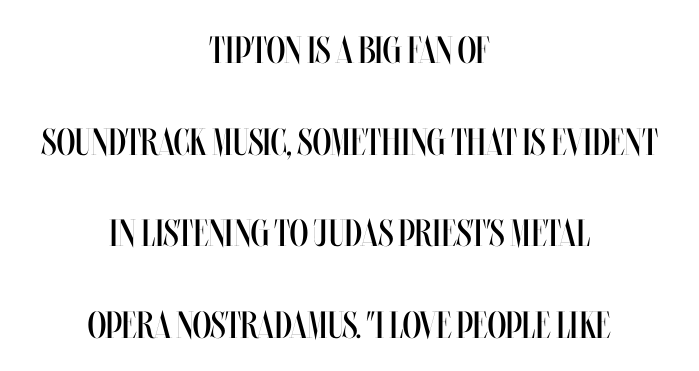
The image shows 38 px regular-weight, condensed type, upright; set centered, loose line spacing (2.41x), normal letter spacing, not underlined; medium stroke contrast and a large x-height.
